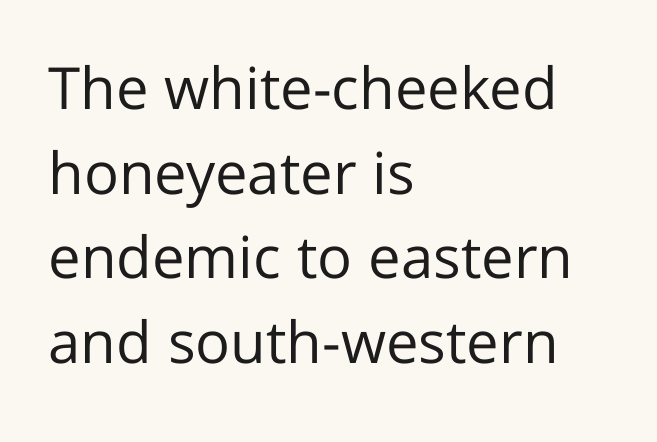
The image shows 58 px regular-weight sans-serif type, upright; set left-aligned, normal line spacing (1.46x), normal letter spacing, not underlined; low stroke contrast and a medium x-height.
